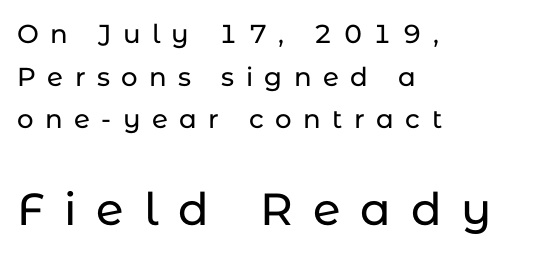
{"serif": "no", "italic": "no", "width": "normal", "stroke_contrast": "low", "x_height": "medium", "monospaced": "no", "underline": "no", "align": "left", "line_spacing": "normal", "line_spacing_ratio": 1.64, "letter_spacing": "wide", "letter_spacing_em": 0.44, "larger_block": "second", "size_ratio": 1.73, "glyph_px": 45}
